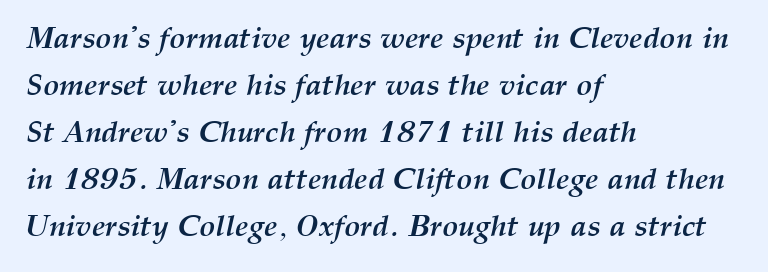
The image shows 30 px semibold type, italic (leaning right); set left-aligned, normal line spacing (1.57x), normal letter spacing, not underlined; medium stroke contrast and a medium x-height.
